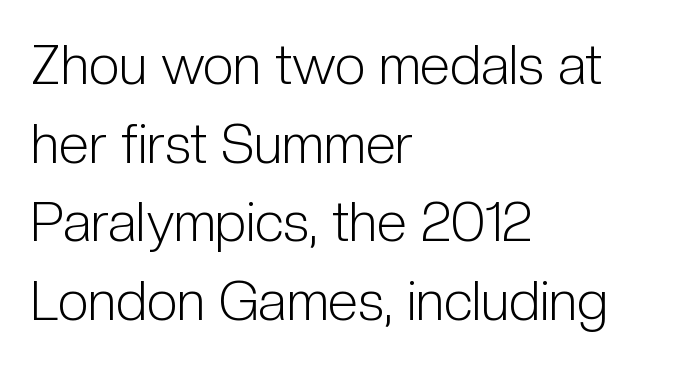
Q: Is the text bold? A: No.
Q: Is the text italic (slanted)? A: No, it is upright.
Q: Is the typeface a serif or a sans-serif typeface? A: Sans-serif.
Q: Is the text underlined? A: No.
Q: How is the paragraph aligned? A: Left-aligned.
Q: Is the spacing between letters normal or unusually wide? A: Normal.
Q: Is the spacing between lines tight, normal or loose? A: Normal.
Q: Width (condensed, normal, or wide)? A: Condensed.
Q: Stroke contrast? A: Low.
Q: x-height? A: Medium.
Q: Monospaced? A: No.
